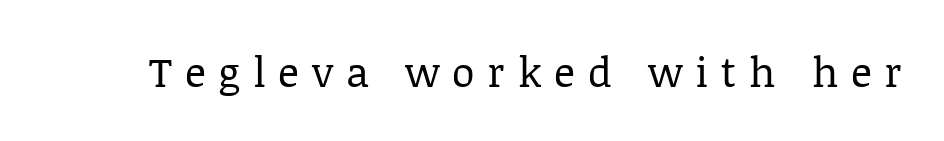
{"serif": "yes", "italic": "no", "bold": "no", "weight": "regular", "width": "normal", "stroke_contrast": "low", "x_height": "large", "monospaced": "no", "underline": "no", "letter_spacing": "wide", "letter_spacing_em": 0.31, "glyph_px": 41}
